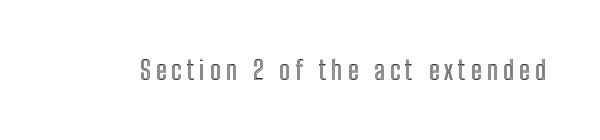
The image shows 26 px text type, upright; set unusually wide letter spacing (+0.2 em), not underlined.
